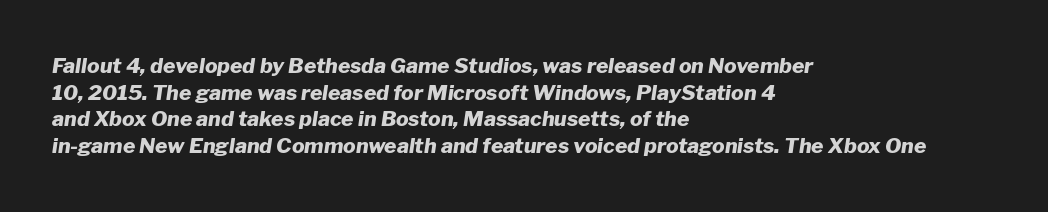
Q: Is the text bold? A: Yes.
Q: Is the text italic (slanted)? A: Yes, it leans right by about 8 degrees.
Q: Is the text underlined? A: No.
Q: How is the paragraph aligned? A: Left-aligned.
Q: Is the spacing between letters normal or unusually wide? A: Normal.
Q: Is the spacing between lines tight, normal or loose? A: Normal.
